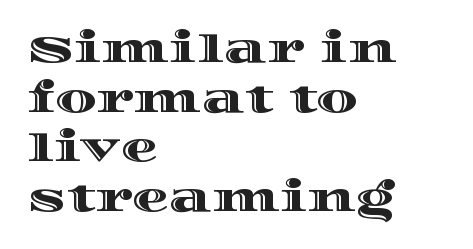
Q: Is the text italic (slanted)? A: No, it is upright.
Q: Is the text underlined? A: No.
Q: How is the paragraph aligned? A: Left-aligned.
Q: Is the spacing between letters normal or unusually wide? A: Normal.
Q: Is the spacing between lines tight, normal or loose? A: Normal.
Q: Width (condensed, normal, or wide)? A: Wide.
Q: x-height? A: Large.
Q: Monospaced? A: No.
